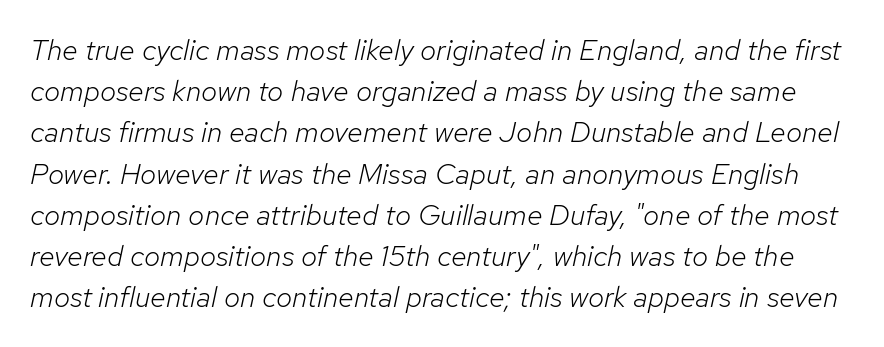
The image shows 29 px light type, italic (leaning right); set normal line spacing (1.42x), normal letter spacing, not underlined; low stroke contrast and a medium x-height.
